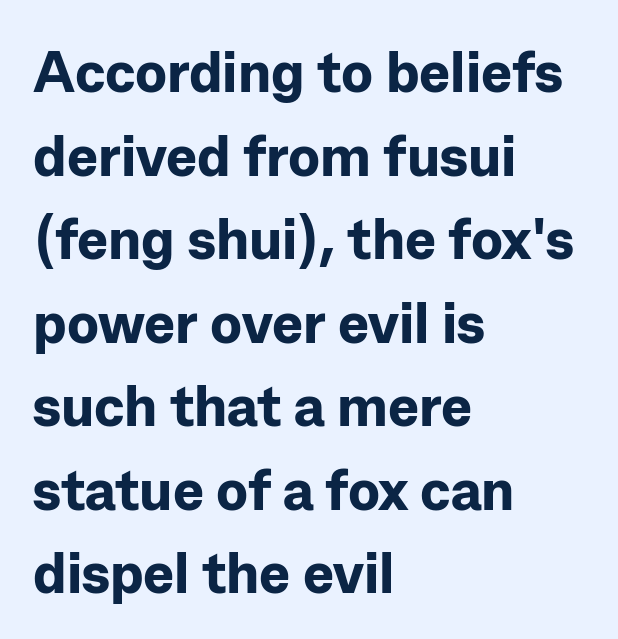
{"serif": "no", "italic": "no", "bold": "yes", "weight": "bold", "width": "normal", "stroke_contrast": "low", "x_height": "medium", "monospaced": "no", "underline": "no", "align": "left", "line_spacing": "normal", "line_spacing_ratio": 1.44, "letter_spacing": "normal", "letter_spacing_em": 0.0, "glyph_px": 58}
